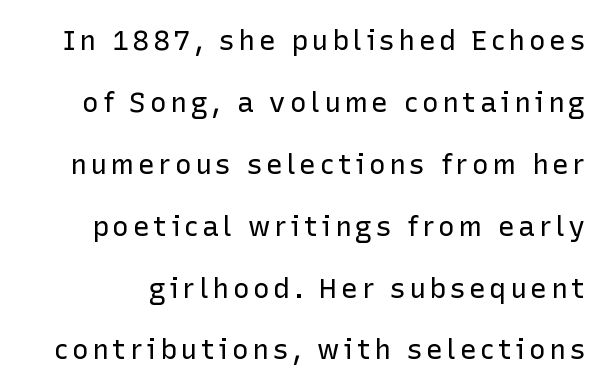
Q: Is the text bold? A: No.
Q: Is the text italic (slanted)? A: No, it is upright.
Q: Is the typeface a serif or a sans-serif typeface? A: Sans-serif.
Q: Is the text underlined? A: No.
Q: Is the spacing between lines tight, normal or loose? A: Loose.
Q: Width (condensed, normal, or wide)? A: Normal.
Q: Stroke contrast? A: Low.
Q: x-height? A: Medium.
Q: Monospaced? A: No.
